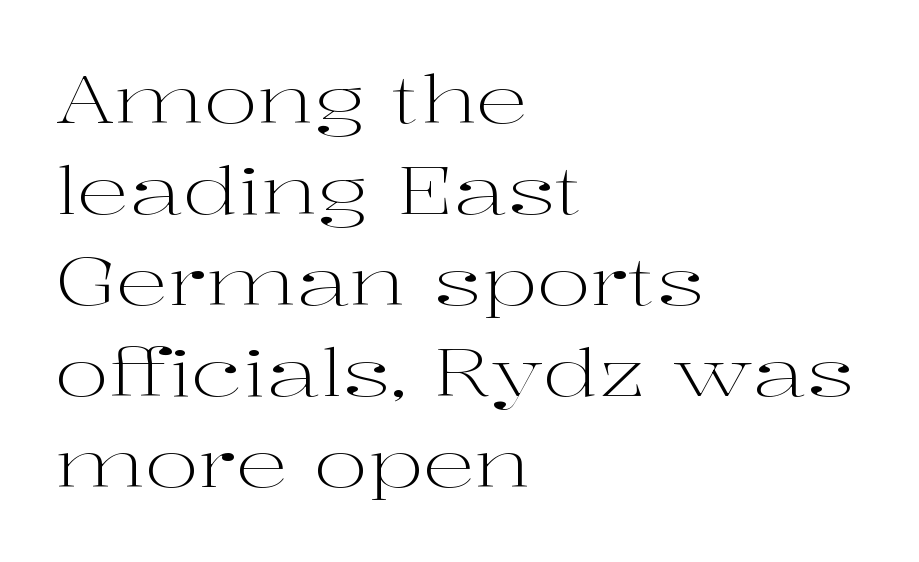
The compositor pushed each line to the left boundary. There is no visible air inserted between adjacent glyphs. Italic? Not at all — the glyphs are vertical. Looks like regular typesetting: each glyph gets only the width it needs. Descenders hang freely into open space. Horizontal bands of white between lines are of average thickness.
